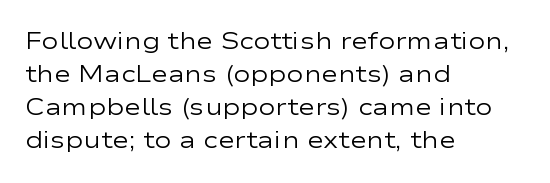
Q: Is the text bold? A: No.
Q: Is the text italic (slanted)? A: No, it is upright.
Q: Is the text underlined? A: No.
Q: How is the paragraph aligned? A: Left-aligned.
Q: Is the spacing between letters normal or unusually wide? A: Normal.
Q: Is the spacing between lines tight, normal or loose? A: Normal.
